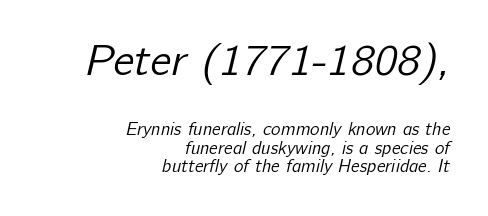
The image shows 44 px regular-weight sans-serif type; set right-aligned, tight line spacing (1.04x), normal letter spacing, not underlined; the first (top) block is 2.44x larger; low stroke contrast and a medium x-height.
